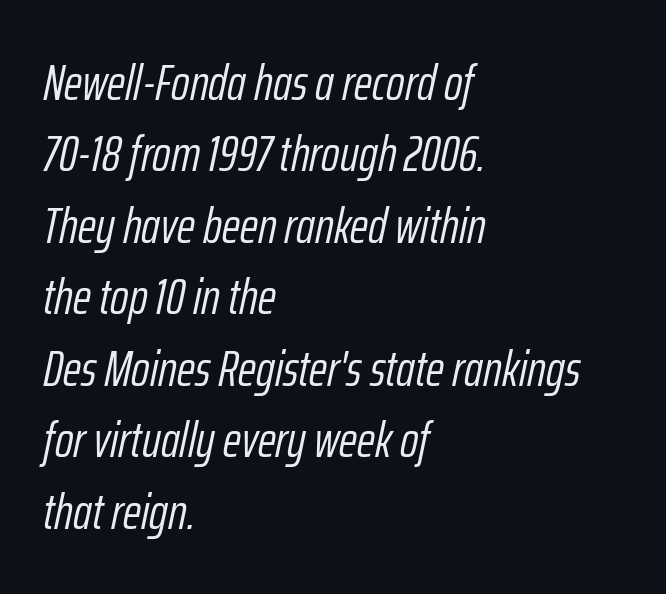
The image shows 50 px light, condensed type, italic (leaning right); set left-aligned, normal line spacing (1.43x), normal letter spacing, not underlined; low stroke contrast and a medium x-height.
